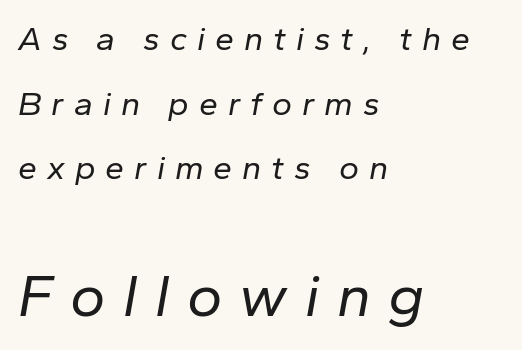
{"italic": "yes", "lean": "right", "slant_degrees": 10, "bold": "no", "weight": "regular", "width": "normal", "stroke_contrast": "low", "x_height": "medium", "monospaced": "no", "underline": "no", "align": "left", "line_spacing": "loose", "line_spacing_ratio": 1.9, "letter_spacing": "wide", "letter_spacing_em": 0.29, "larger_block": "second", "size_ratio": 1.76, "glyph_px": 60}
